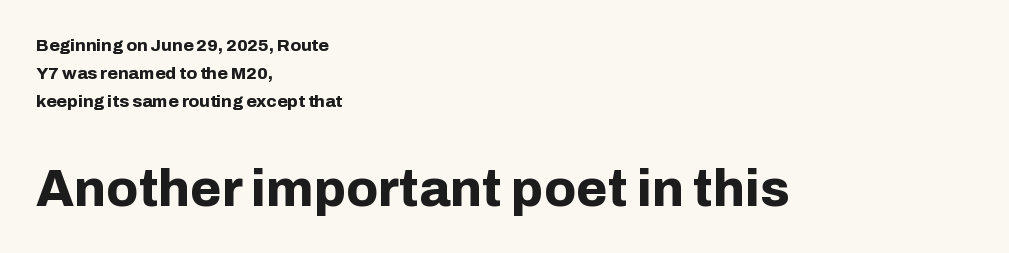
Q: Is the text bold? A: Yes.
Q: Is the text italic (slanted)? A: No, it is upright.
Q: Is the typeface a serif or a sans-serif typeface? A: Sans-serif.
Q: Is the text underlined? A: No.
Q: How is the paragraph aligned? A: Left-aligned.
Q: Is the spacing between letters normal or unusually wide? A: Normal.
Q: Is the spacing between lines tight, normal or loose? A: Normal.
Q: Which block of text is set in a larger size, the first (top) or the second (bottom)? A: The second (bottom) one.
Q: Width (condensed, normal, or wide)? A: Normal.
Q: Stroke contrast? A: Low.
Q: x-height? A: Medium.
Q: Monospaced? A: No.
